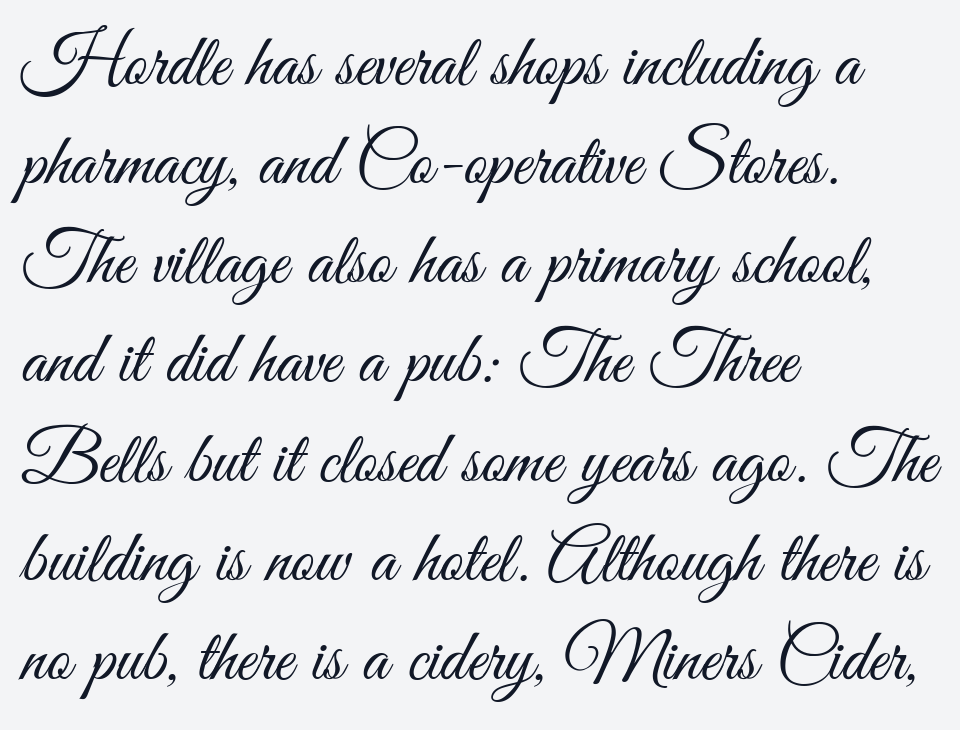
Character widths vary here, with narrow letters taking less room than wide ones. Check under the words: just untouched page. Is there much room between lines? A standard amount, neither cramped nor airy. Where is the straight margin? On the left.
